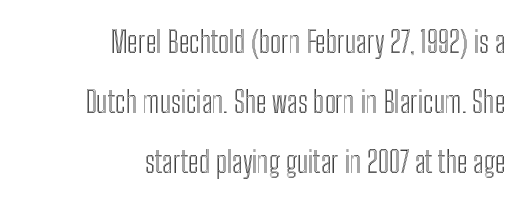
The image shows 29 px condensed type, upright; set right-aligned, loose line spacing (2.07x), normal letter spacing, not underlined; a medium x-height.
